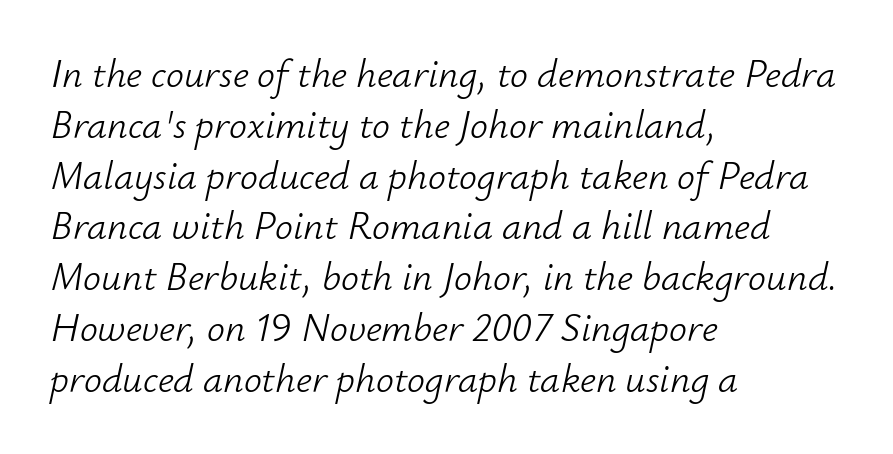
Q: Is the text bold? A: No.
Q: Is the text italic (slanted)? A: Yes, it leans right by about 12 degrees.
Q: Is the text underlined? A: No.
Q: How is the paragraph aligned? A: Left-aligned.
Q: Is the spacing between letters normal or unusually wide? A: Normal.
Q: Is the spacing between lines tight, normal or loose? A: Normal.
Q: Width (condensed, normal, or wide)? A: Normal.
Q: Stroke contrast? A: Low.
Q: x-height? A: Small.
Q: Monospaced? A: No.
